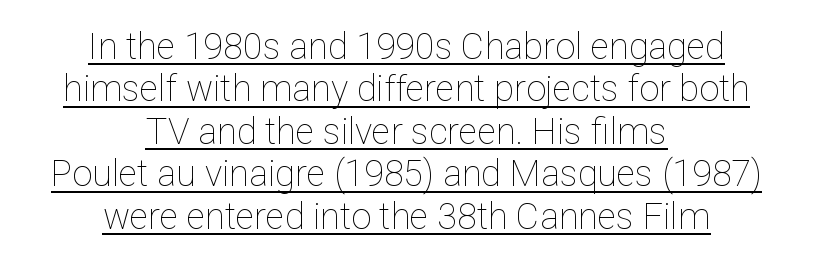
The image shows 36 px thin type, upright; set centered, line spacing 1.18x, normal letter spacing, underlined; low stroke contrast and a medium x-height.
